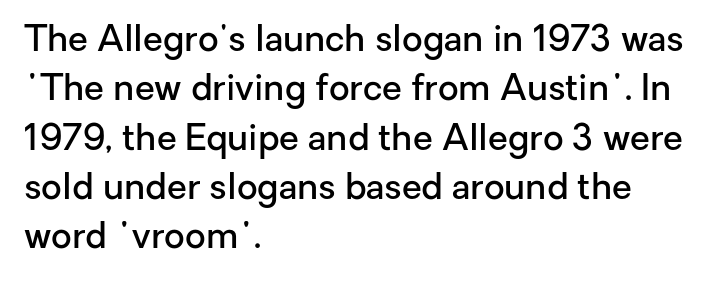
The vertical gap from one line to the next is medium. Is the type bold? Partly — it's a semibold, heavier than regular but not fully bold. Line starts are locked; line ends wander. Each letter keeps its own natural width here, so spacing adapts to shape.
